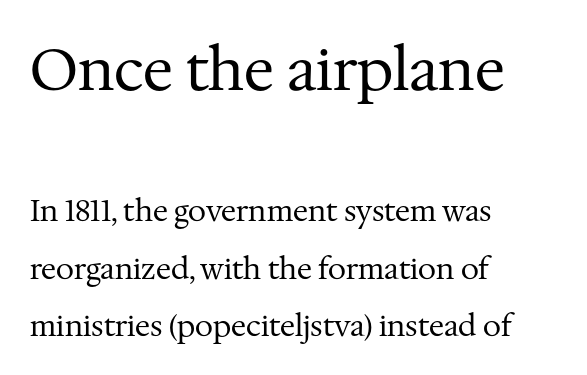
{"serif": "yes", "italic": "no", "bold": "no", "weight": "regular", "width": "normal", "stroke_contrast": "medium", "x_height": "medium", "monospaced": "no", "underline": "no", "align": "left", "line_spacing": "loose", "line_spacing_ratio": 1.98, "letter_spacing": "normal", "letter_spacing_em": 0.0, "larger_block": "first", "size_ratio": 2.0, "glyph_px": 58}
